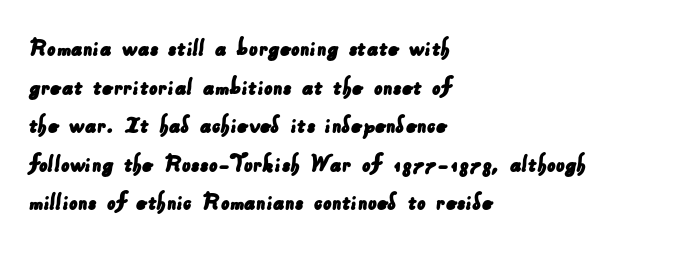
Q: Is the text underlined? A: No.
Q: How is the paragraph aligned? A: Left-aligned.
Q: Is the spacing between letters normal or unusually wide? A: Normal.
Q: Is the spacing between lines tight, normal or loose? A: Normal.
